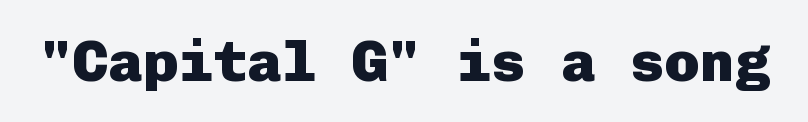
Descender tails drop into unmarked territory. Italic: no, the glyphs are upright roman. Grotesque or geometric, the face here clearly has no serifs. In terms of letterspacing, this is plain default setting. Each glyph is drawn with heavy, bold strokes.
